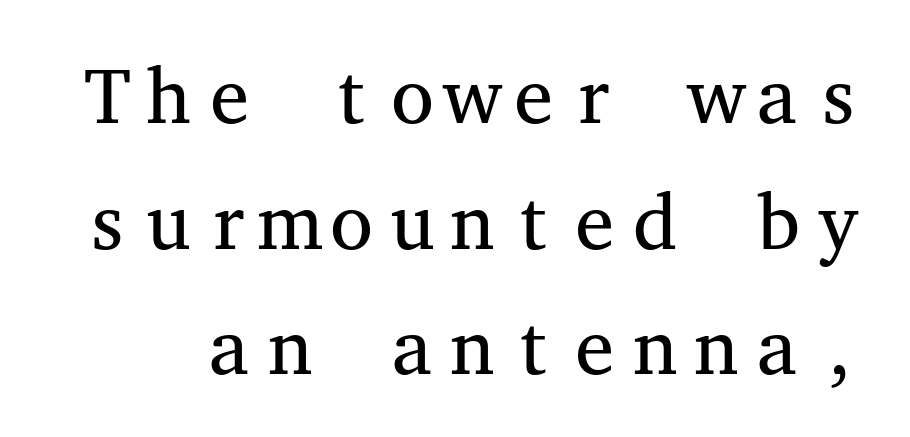
Q: Is the text bold? A: No.
Q: Is the text italic (slanted)? A: No, it is upright.
Q: Is the typeface a serif or a sans-serif typeface? A: Serif.
Q: Is the text underlined? A: No.
Q: Is the spacing between letters normal or unusually wide? A: Normal.
Q: Is the spacing between lines tight, normal or loose? A: Normal.
Q: Width (condensed, normal, or wide)? A: Wide.
Q: Stroke contrast? A: Medium.
Q: x-height? A: Medium.
Q: Monospaced? A: Yes.
